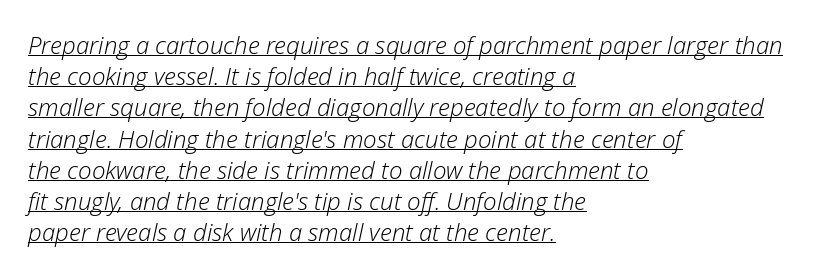
The image shows 24 px text type, italic (leaning right); set left-aligned, normal line spacing (1.3x), normal letter spacing, underlined.
